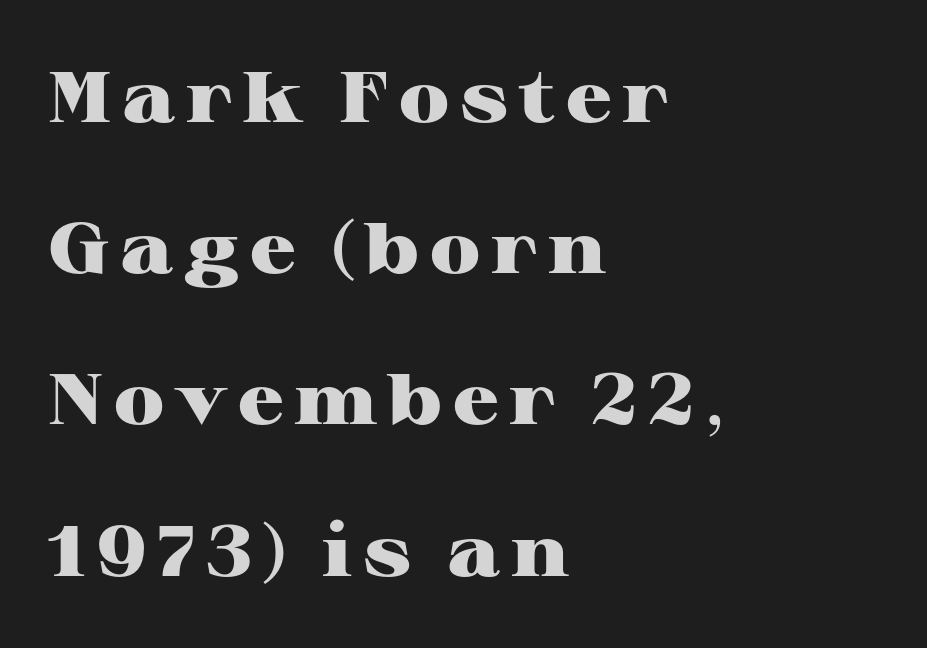
{"serif": "yes", "italic": "no", "bold": "yes", "weight": "heavy", "width": "wide", "stroke_contrast": "high", "x_height": "medium", "monospaced": "no", "underline": "no", "align": "left", "line_spacing": "loose", "line_spacing_ratio": 2.1, "glyph_px": 72}
